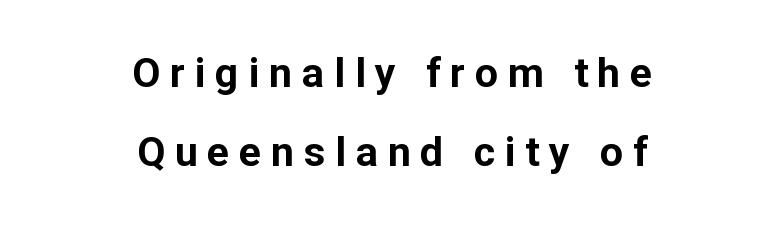
Q: Is the text bold? A: Yes.
Q: Is the text italic (slanted)? A: No, it is upright.
Q: Is the typeface a serif or a sans-serif typeface? A: Sans-serif.
Q: Is the text underlined? A: No.
Q: How is the paragraph aligned? A: Centered.
Q: Is the spacing between letters normal or unusually wide? A: Unusually wide.
Q: Is the spacing between lines tight, normal or loose? A: Loose.
Q: Width (condensed, normal, or wide)? A: Normal.
Q: Stroke contrast? A: Low.
Q: x-height? A: Medium.
Q: Monospaced? A: No.
